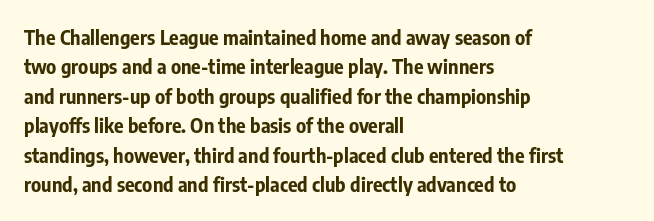
Emphasis by weight is at full strength: bold. The glyphs are unaccompanied by any horizontal stroke below them. Nothing unusual about the tracking: characters are spaced as the font intends. Do the letters lean? They stand straight. Every row of glyphs begins at an identical x-position on the left.
